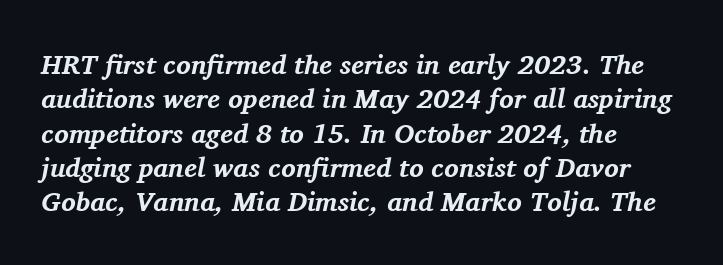
A dark, heavy texture on the line: the type is bold. No extra tracking has been applied to these lines. Slanted lettering throughout. This sample keeps an unexceptional amount of space between lines.
